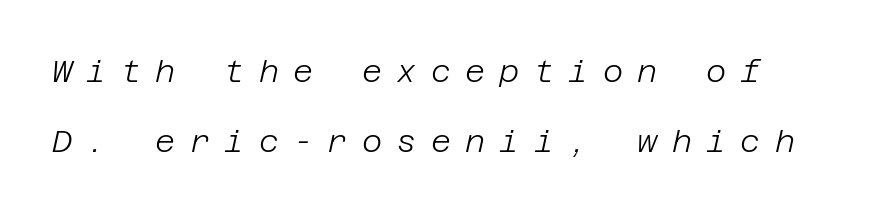
The image shows 31 px light type, italic (leaning right); set loose line spacing (2.26x), unusually wide letter spacing (+0.46 em), not underlined; low stroke contrast and a large x-height.
